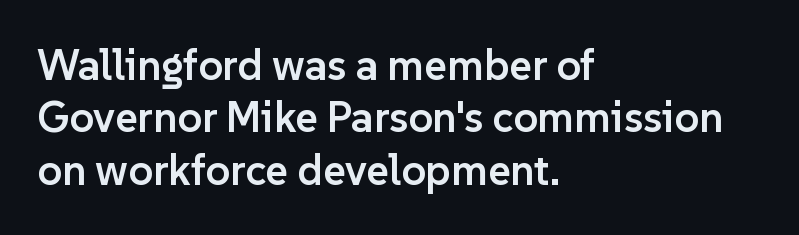
The face used here is proportionally spaced, like ordinary book or web type. These lines are composed in type without serifs. It's the straight-up-and-down kind of type. Horizontal alignment here is leftward, the default for most running prose.
